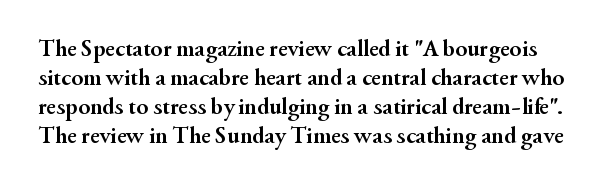
{"italic": "no", "bold": "yes", "underline": "no", "line_spacing_ratio": 1.21, "letter_spacing": "normal", "letter_spacing_em": 0.0, "glyph_px": 24}
